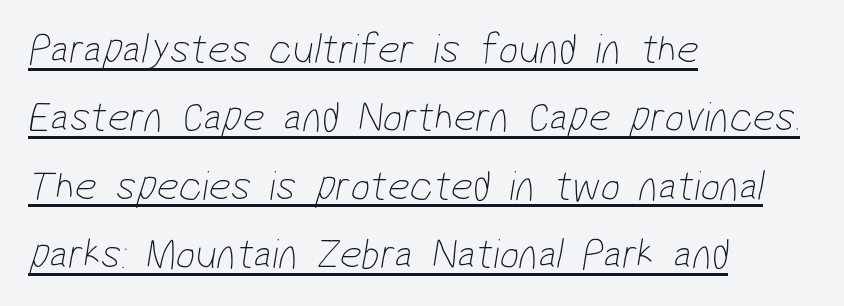
{"serif": "no", "bold": "no", "weight": "thin", "width": "condensed", "stroke_contrast": "low", "x_height": "medium", "monospaced": "no", "underline": "yes", "align": "left", "line_spacing": "normal", "line_spacing_ratio": 1.59, "letter_spacing": "normal", "letter_spacing_em": 0.0, "glyph_px": 43}
